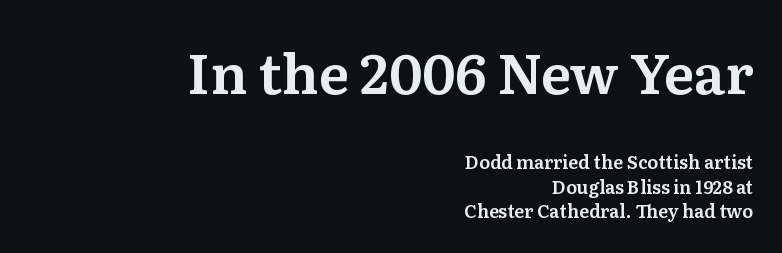
{"serif": "yes", "italic": "no", "width": "normal", "stroke_contrast": "medium", "x_height": "medium", "monospaced": "no", "underline": "no", "align": "right", "line_spacing": "normal", "line_spacing_ratio": 1.35, "letter_spacing": "normal", "letter_spacing_em": 0.0, "larger_block": "first", "size_ratio": 3.06, "glyph_px": 55}
